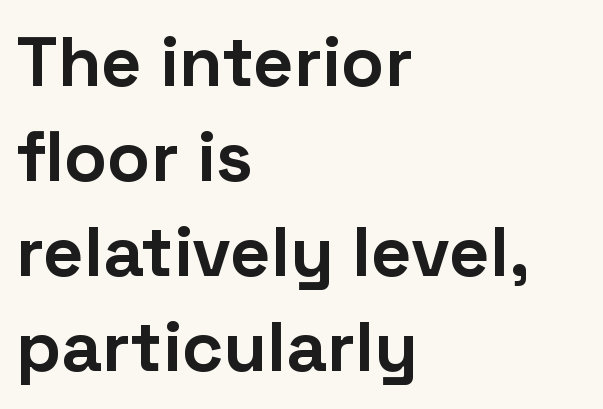
{"serif": "no", "italic": "no", "bold": "yes", "weight": "bold", "width": "normal", "stroke_contrast": "low", "x_height": "medium", "monospaced": "no", "underline": "no", "align": "left", "line_spacing": "normal", "line_spacing_ratio": 1.34, "letter_spacing": "normal", "letter_spacing_em": 0.0, "glyph_px": 71}
